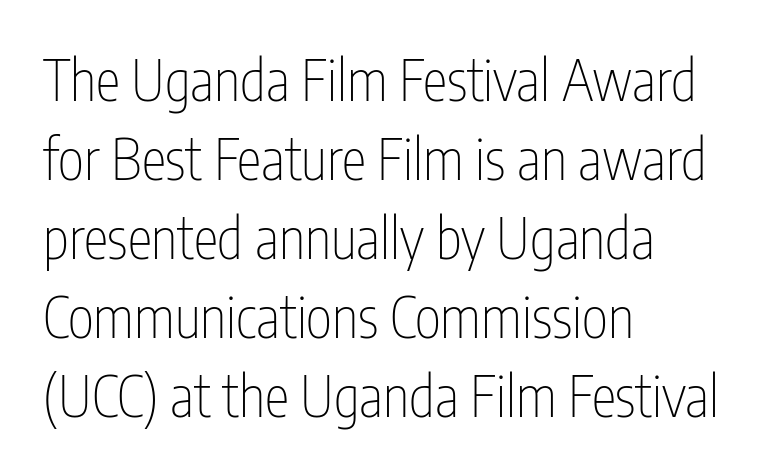
Q: Is the text bold? A: No.
Q: Is the text italic (slanted)? A: No, it is upright.
Q: Is the typeface a serif or a sans-serif typeface? A: Sans-serif.
Q: Is the text underlined? A: No.
Q: How is the paragraph aligned? A: Left-aligned.
Q: Is the spacing between letters normal or unusually wide? A: Normal.
Q: Is the spacing between lines tight, normal or loose? A: Normal.
Q: Width (condensed, normal, or wide)? A: Condensed.
Q: Stroke contrast? A: Low.
Q: x-height? A: Medium.
Q: Monospaced? A: No.
